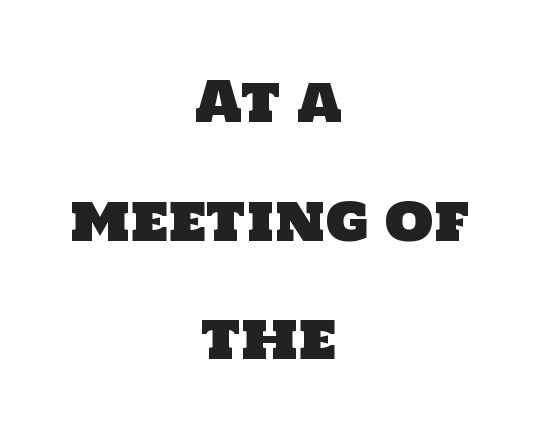
Q: Is the typeface a serif or a sans-serif typeface? A: Sans-serif.
Q: Is the text underlined? A: No.
Q: How is the paragraph aligned? A: Centered.
Q: Is the spacing between letters normal or unusually wide? A: Normal.
Q: Is the spacing between lines tight, normal or loose? A: Loose.
Q: Width (condensed, normal, or wide)? A: Normal.
Q: Stroke contrast? A: Low.
Q: x-height? A: Large.
Q: Monospaced? A: No.
